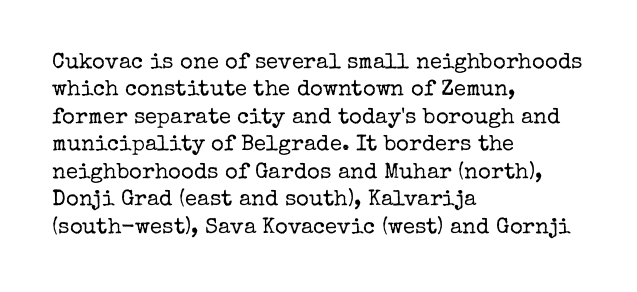
The image shows 22 px text type, upright; set left-aligned, normal line spacing (1.25x), normal letter spacing, not underlined.
